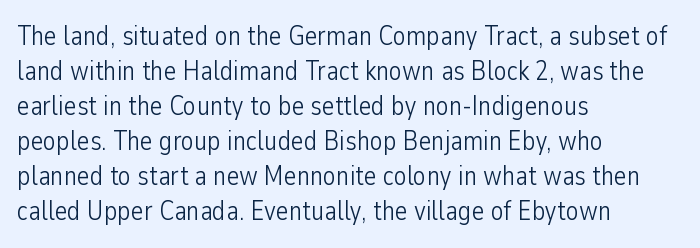
Q: Is the text bold? A: No.
Q: Is the text italic (slanted)? A: No, it is upright.
Q: Is the text underlined? A: No.
Q: How is the paragraph aligned? A: Left-aligned.
Q: Is the spacing between letters normal or unusually wide? A: Normal.
Q: Is the spacing between lines tight, normal or loose? A: Normal.
